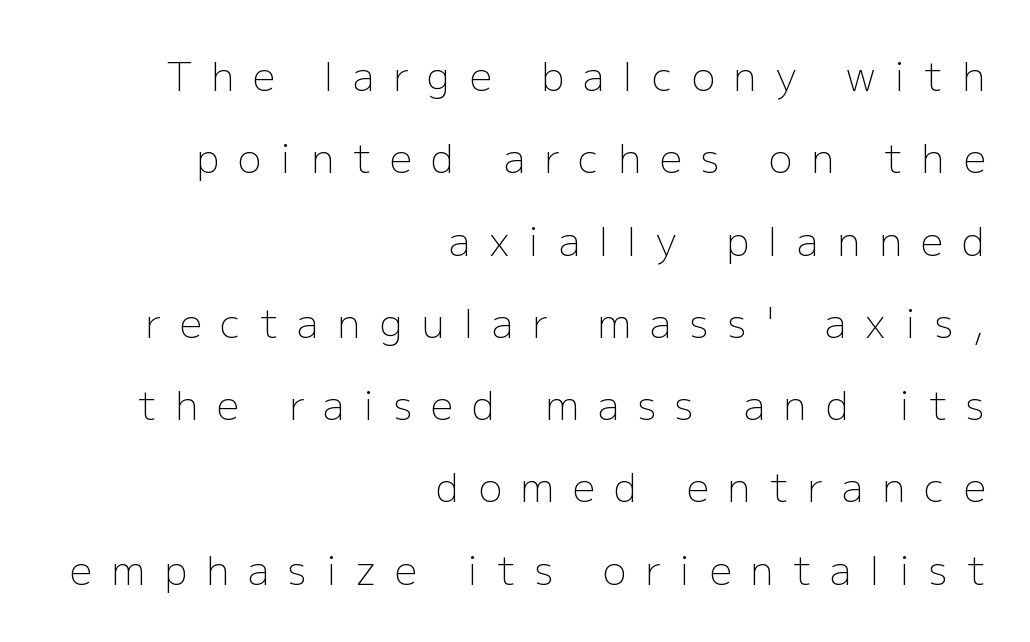
The image shows 39 px light sans-serif type, upright; set right-aligned, loose line spacing (2.11x), unusually wide letter spacing (+0.49 em), not underlined; low stroke contrast and a medium x-height.
